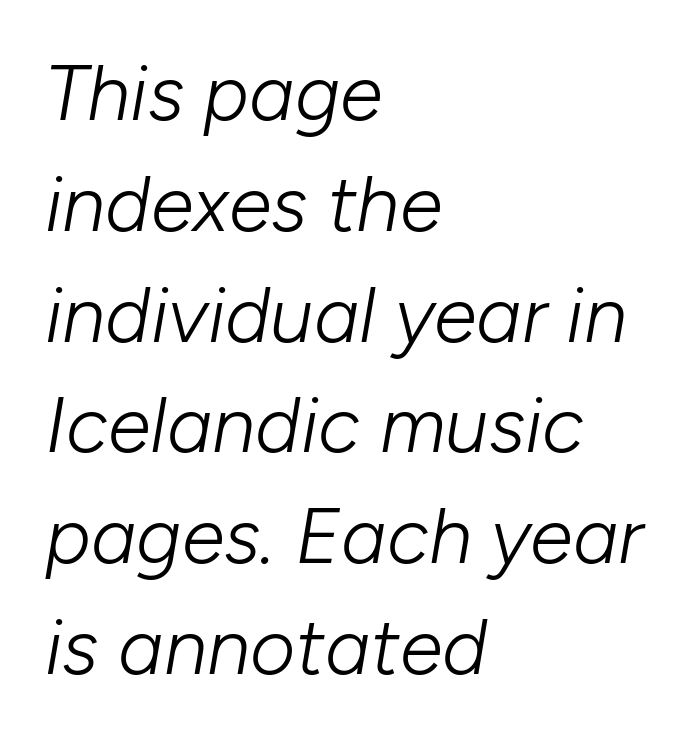
Stroke mass is kept to a normal reading level or below. The space directly below the letters is spotless. Caption: standard tracking, unaltered. The letters advance in unequal steps, a hallmark of proportional type.
